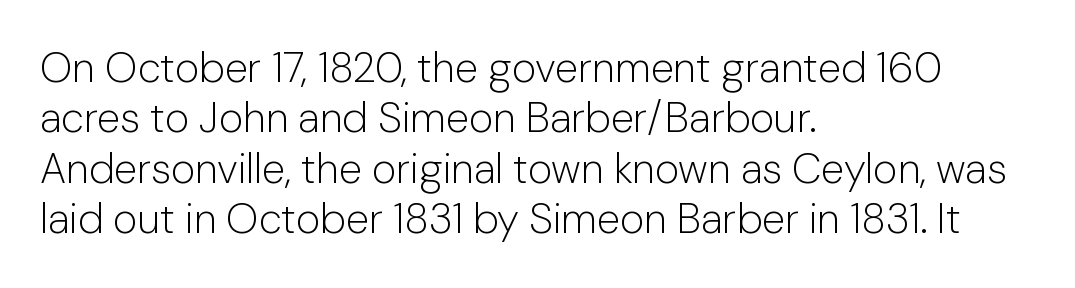
The image shows 42 px light sans-serif type, upright; set left-aligned, line spacing 1.2x, normal letter spacing, not underlined; low stroke contrast and a medium x-height.
